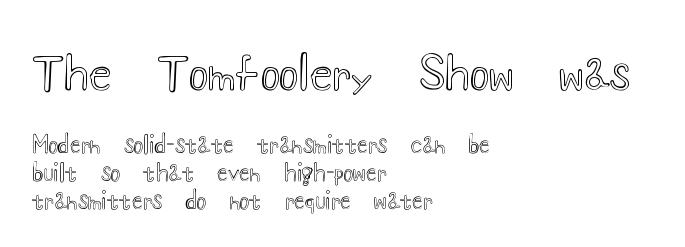
The image shows 46 px wide type, upright; set left-aligned, line spacing 1.21x, normal letter spacing, not underlined; the first (top) block is 2.0x larger; a small x-height.
